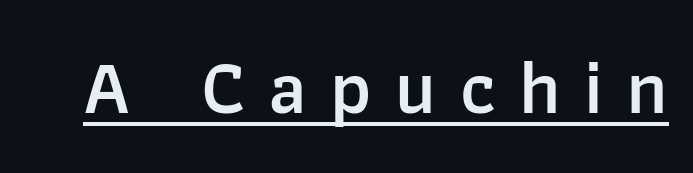
Check the space under the baseline: a stroke is drawn there. Think of a printed novel: that variable character pitch is what you see here. The lettering holds an erect, upright posture throughout. The gaps between neighbouring characters are conspicuously large. On the weight axis this lands at semibold, roughly 600. Note: no serifs on the glyphs.
